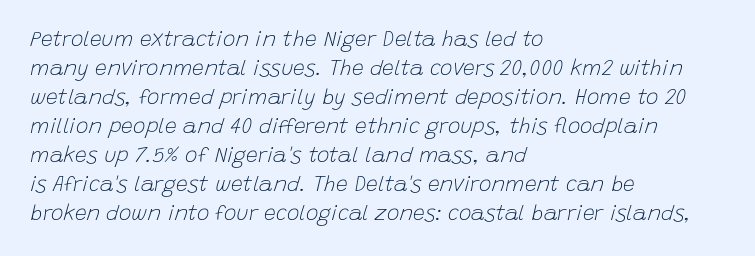
Q: Is the text bold? A: No.
Q: Is the text italic (slanted)? A: Yes, it leans right by about 15 degrees.
Q: Is the text underlined? A: No.
Q: How is the paragraph aligned? A: Left-aligned.
Q: Is the spacing between letters normal or unusually wide? A: Normal.
Q: Is the spacing between lines tight, normal or loose? A: Normal.
